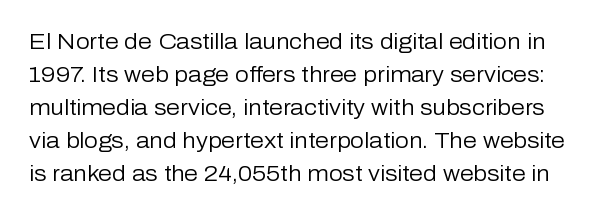
Q: Is the text bold? A: No.
Q: Is the text italic (slanted)? A: No, it is upright.
Q: Is the text underlined? A: No.
Q: Is the spacing between letters normal or unusually wide? A: Normal.
Q: Is the spacing between lines tight, normal or loose? A: Normal.
